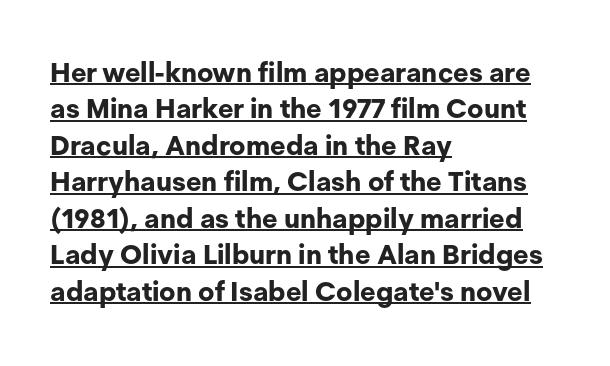
The image shows 27 px bold type, upright; set left-aligned, normal line spacing (1.35x), normal letter spacing, underlined.
